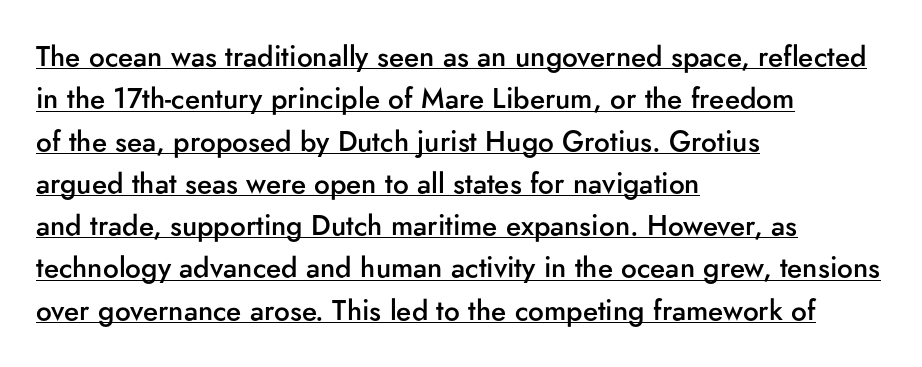
The image shows 28 px semibold sans-serif type, upright; set left-aligned, normal line spacing (1.51x), normal letter spacing, underlined; low stroke contrast and a small x-height.
